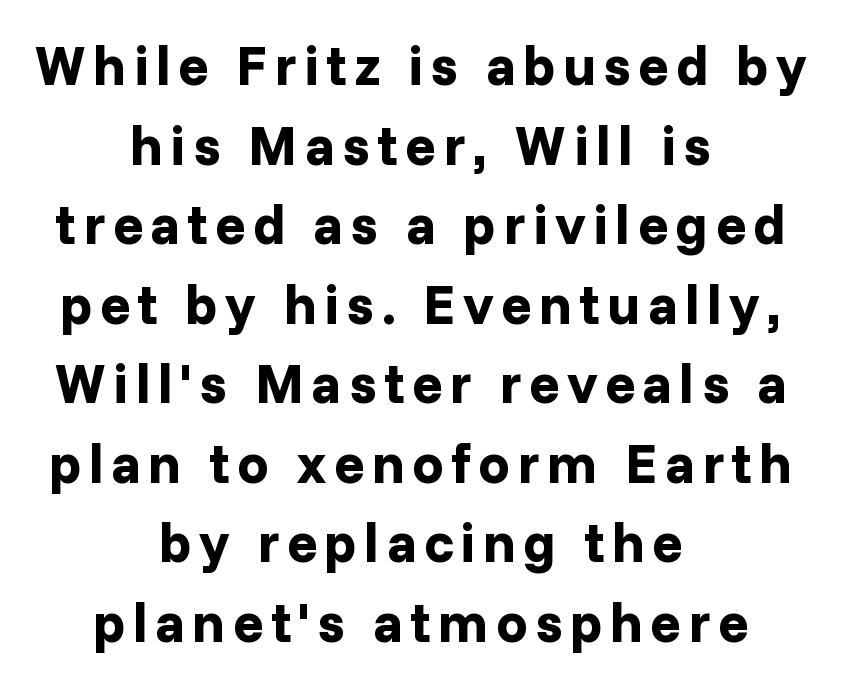
{"serif": "no", "italic": "no", "bold": "yes", "weight": "bold", "width": "normal", "stroke_contrast": "low", "x_height": "medium", "monospaced": "no", "underline": "no", "align": "center", "line_spacing": "normal", "line_spacing_ratio": 1.42, "glyph_px": 56}
